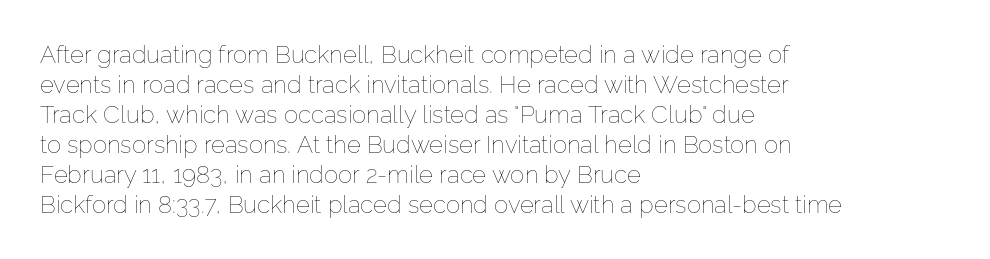
The image shows 24 px text type, upright; set left-aligned, normal line spacing (1.25x), normal letter spacing, not underlined.
